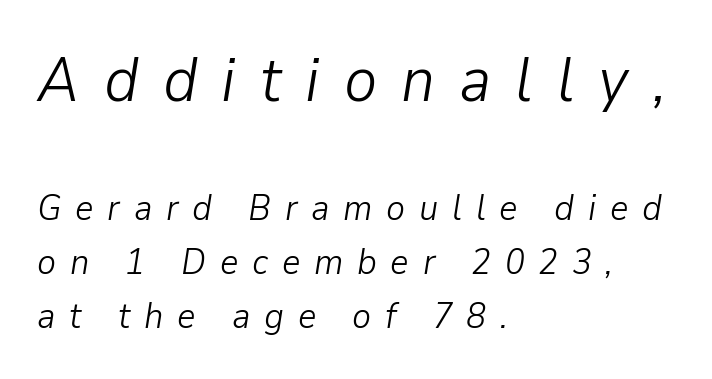
Q: Is the text bold? A: No.
Q: Is the text italic (slanted)? A: Yes, it leans right by about 9 degrees.
Q: Is the text underlined? A: No.
Q: How is the paragraph aligned? A: Left-aligned.
Q: Is the spacing between letters normal or unusually wide? A: Unusually wide.
Q: Is the spacing between lines tight, normal or loose? A: Normal.
Q: Which block of text is set in a larger size, the first (top) or the second (bottom)? A: The first (top) one.
Q: Width (condensed, normal, or wide)? A: Normal.
Q: Stroke contrast? A: Low.
Q: x-height? A: Medium.
Q: Monospaced? A: No.
